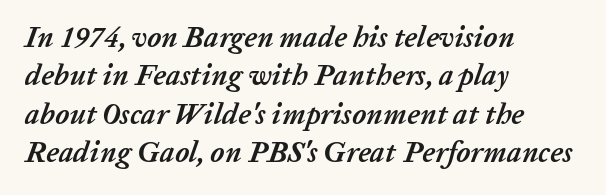
Decoration check: the copy has no underline. Casual observation: everything's shoved over to the left. Do the characters align in a grid? No, the font is proportional. The passage shown stacks its lines at a standard gap. Between one letter and the next there's only the usual sliver of space. Heft: maximum for text — a bold.
